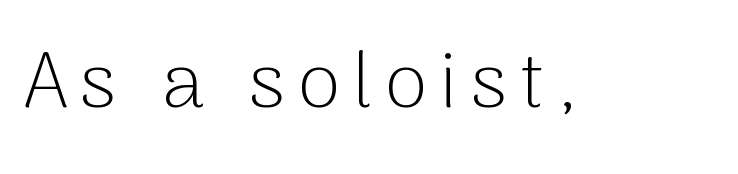
Q: Is the text bold? A: No.
Q: Is the text italic (slanted)? A: No, it is upright.
Q: Is the typeface a serif or a sans-serif typeface? A: Sans-serif.
Q: Is the text underlined? A: No.
Q: Width (condensed, normal, or wide)? A: Normal.
Q: Stroke contrast? A: Low.
Q: x-height? A: Medium.
Q: Monospaced? A: No.
